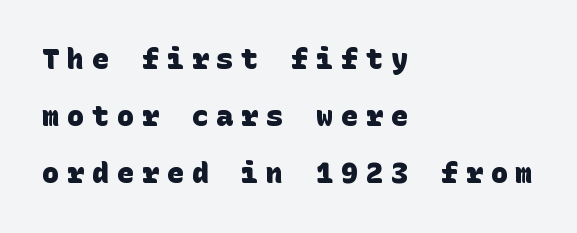
The image shows 28 px heavy sans-serif type; set left-aligned, loose line spacing (2.04x), unusually wide letter spacing (+0.29 em), not underlined; low stroke contrast and a large x-height.
